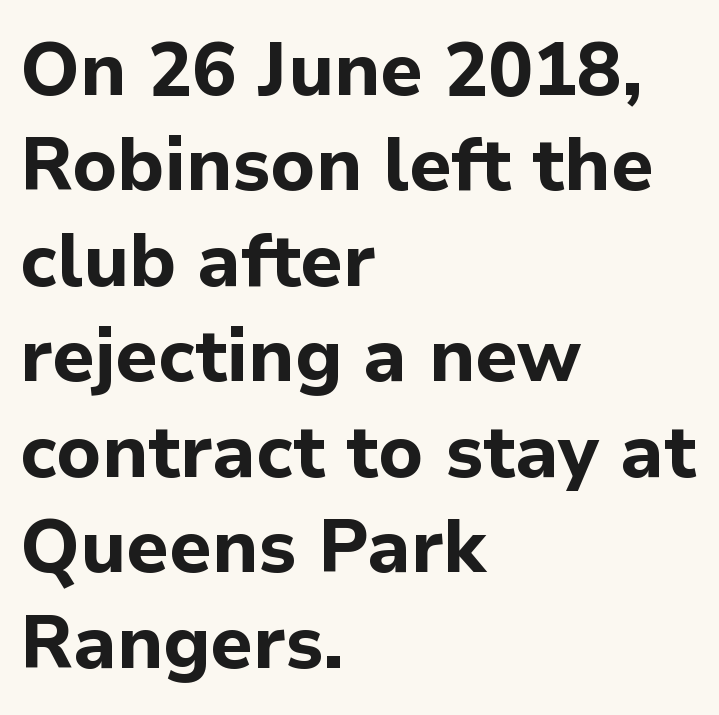
Q: Is the text bold? A: Yes.
Q: Is the text italic (slanted)? A: No, it is upright.
Q: Is the typeface a serif or a sans-serif typeface? A: Sans-serif.
Q: Is the text underlined? A: No.
Q: How is the paragraph aligned? A: Left-aligned.
Q: Is the spacing between letters normal or unusually wide? A: Normal.
Q: Is the spacing between lines tight, normal or loose? A: Normal.
Q: Width (condensed, normal, or wide)? A: Normal.
Q: Stroke contrast? A: Low.
Q: x-height? A: Medium.
Q: Monospaced? A: No.
